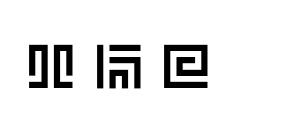
Plain, unruled lines of type. Characters follow at a spacing far wider than the type designer built in. Every character sits straight up, as roman type does.
